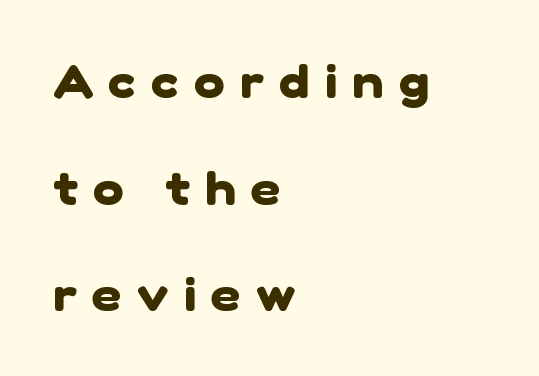
Q: Is the text bold? A: Yes.
Q: Is the typeface a serif or a sans-serif typeface? A: Sans-serif.
Q: Is the text underlined? A: No.
Q: How is the paragraph aligned? A: Left-aligned.
Q: Is the spacing between letters normal or unusually wide? A: Unusually wide.
Q: Is the spacing between lines tight, normal or loose? A: Loose.
Q: Width (condensed, normal, or wide)? A: Normal.
Q: Stroke contrast? A: Low.
Q: x-height? A: Medium.
Q: Monospaced? A: No.
